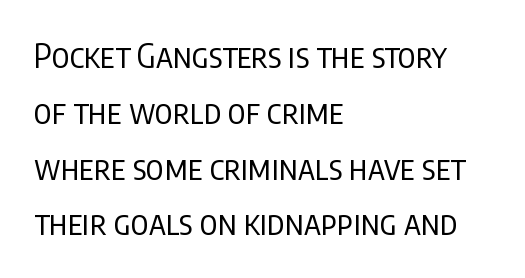
Reading down the block, your eye returns to a fixed left position each line. In terms of letterform style, serifs are entirely absent. Horizontal bands of white between lines are of average thickness. The face used here is proportionally spaced, like ordinary book or web type. Caption: standard tracking, unaltered. The string is rendered with underlining switched off.
